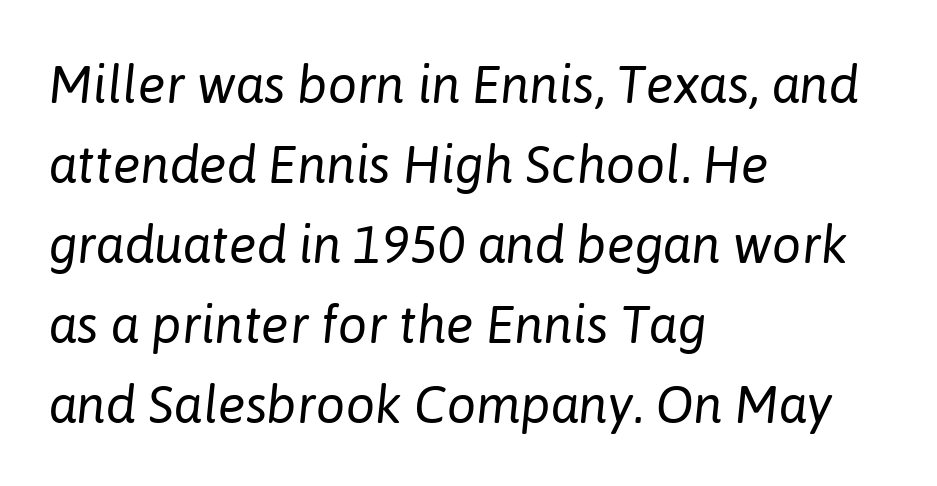
The image shows 52 px regular-weight type, italic (leaning right); set left-aligned, normal line spacing (1.54x), normal letter spacing, not underlined; low stroke contrast and a medium x-height.
